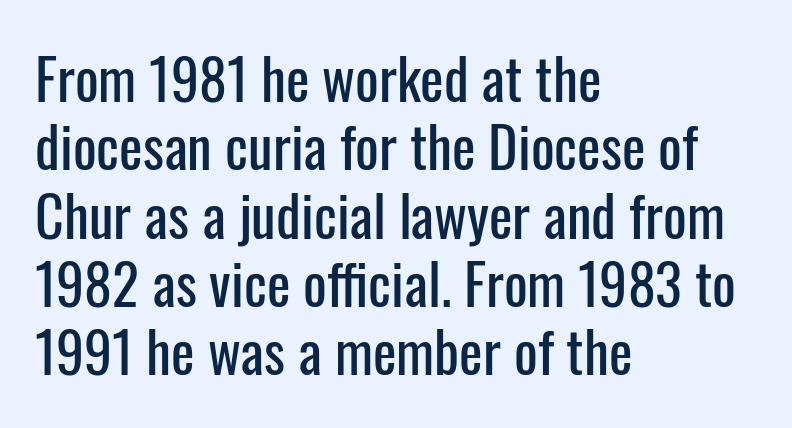
Clear beneath every line of the passage. The rendering uses natural spacing where letterforms have individual widths. There is no visible air inserted between adjacent glyphs. Note: no serifs on the glyphs. The text block is weighted toward the left margin, trailing off unevenly rightward. The specimen reads as upright at a glance.
